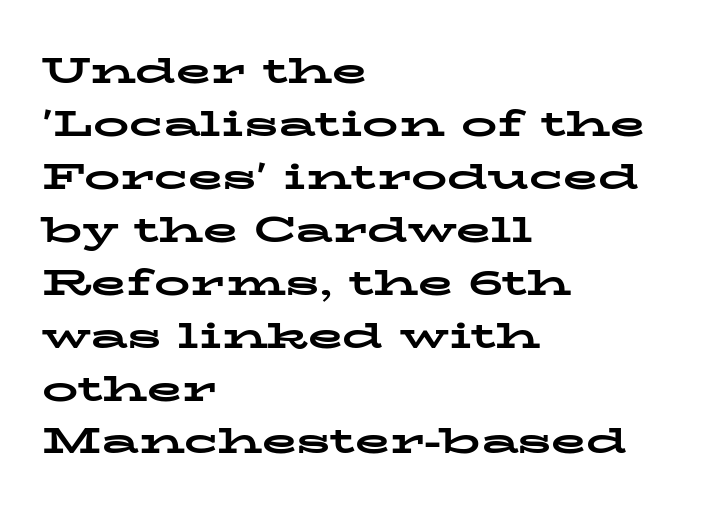
The image shows 36 px bold, wide serif type, upright; set left-aligned, normal line spacing (1.47x), normal letter spacing, not underlined; low stroke contrast and a medium x-height.
